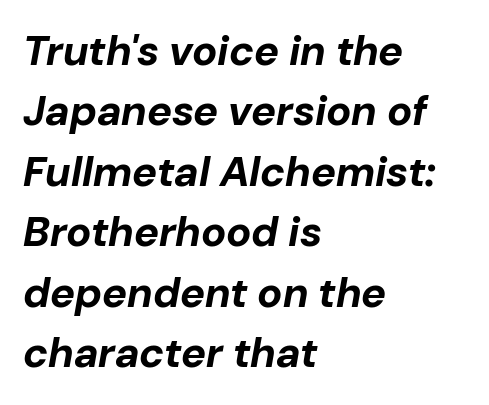
The text carries the slant typical of an italic or oblique font. Heavy, bold letterforms. Vertically, the passage feels balanced, rows spaced as you'd expect. These lines are rendered in a variable-pitch font. The compositor pushed each line to the left boundary.
